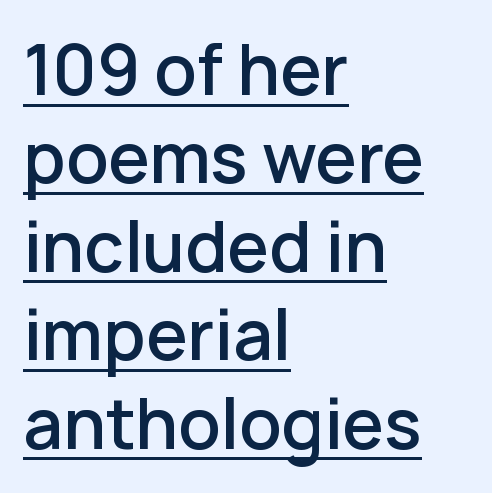
The image shows 67 px semibold sans-serif type, upright; set left-aligned, normal line spacing (1.32x), normal letter spacing, underlined; low stroke contrast and a medium x-height.
